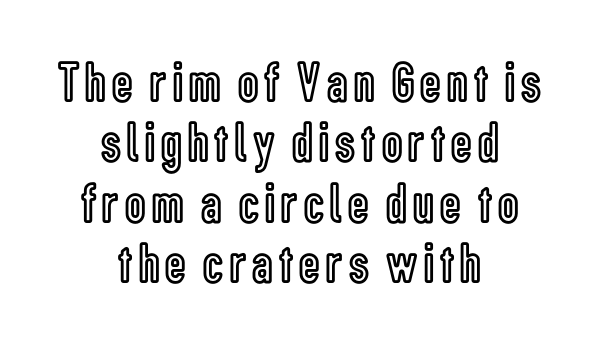
The image shows 57 px condensed type, upright; set centered, tight line spacing (1.06x), not underlined; a medium x-height.
